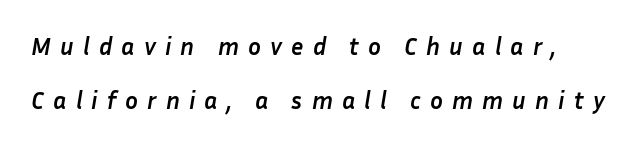
Q: Is the text bold? A: Yes.
Q: Is the text italic (slanted)? A: Yes, it leans right by about 10 degrees.
Q: Is the text underlined? A: No.
Q: Is the spacing between letters normal or unusually wide? A: Unusually wide.
Q: Is the spacing between lines tight, normal or loose? A: Loose.
